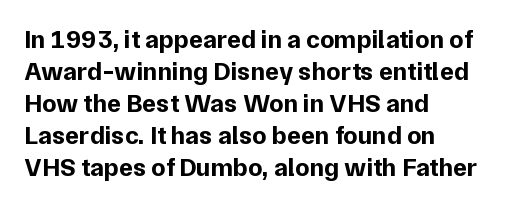
{"italic": "no", "bold": "yes", "underline": "no", "align": "left", "line_spacing_ratio": 1.23, "letter_spacing": "normal", "letter_spacing_em": 0.0, "glyph_px": 26}
